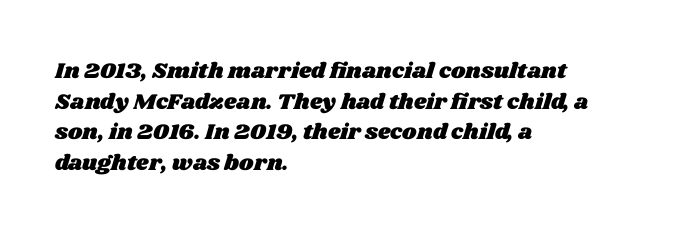
Q: Is the text underlined? A: No.
Q: How is the paragraph aligned? A: Left-aligned.
Q: Is the spacing between letters normal or unusually wide? A: Normal.
Q: Is the spacing between lines tight, normal or loose? A: Normal.
